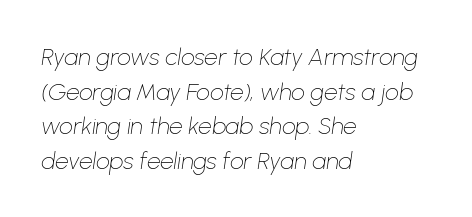
There's an unmistakable incline to the writing here. No word sits above an underline. Nothing unusual about the tracking: characters are spaced as the font intends. One glance says typical: line gaps are just what's usual. The typeface has the unassuming heft of standard copy or less.
